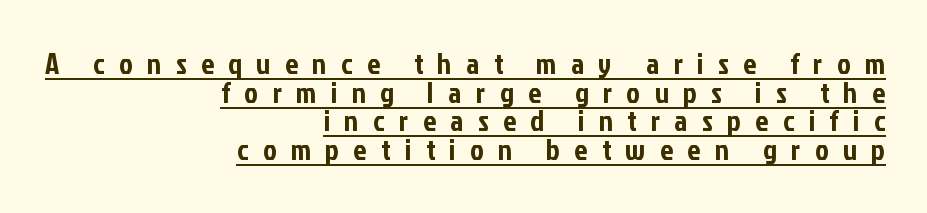
The image shows 29 px condensed sans-serif type, upright; set right-aligned, tight line spacing (0.99x), unusually wide letter spacing (+0.5 em), underlined; low stroke contrast and a medium x-height.
